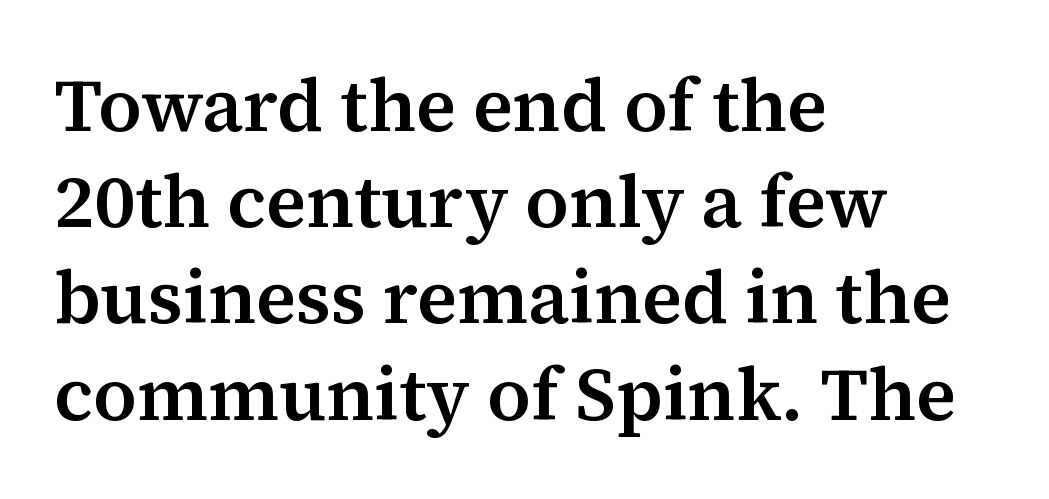
{"serif": "yes", "italic": "no", "width": "normal", "stroke_contrast": "medium", "x_height": "medium", "monospaced": "no", "underline": "no", "align": "left", "line_spacing": "normal", "line_spacing_ratio": 1.3, "letter_spacing": "normal", "letter_spacing_em": 0.0, "glyph_px": 74}
